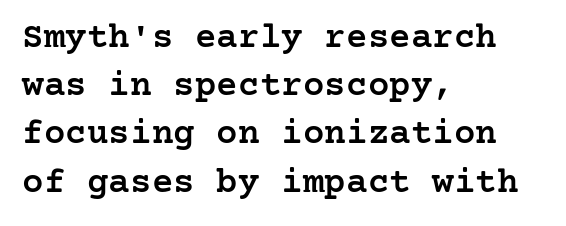
The image shows 36 px semibold serif type, upright; set left-aligned, normal line spacing (1.34x), normal letter spacing, not underlined; low stroke contrast and a medium x-height.
